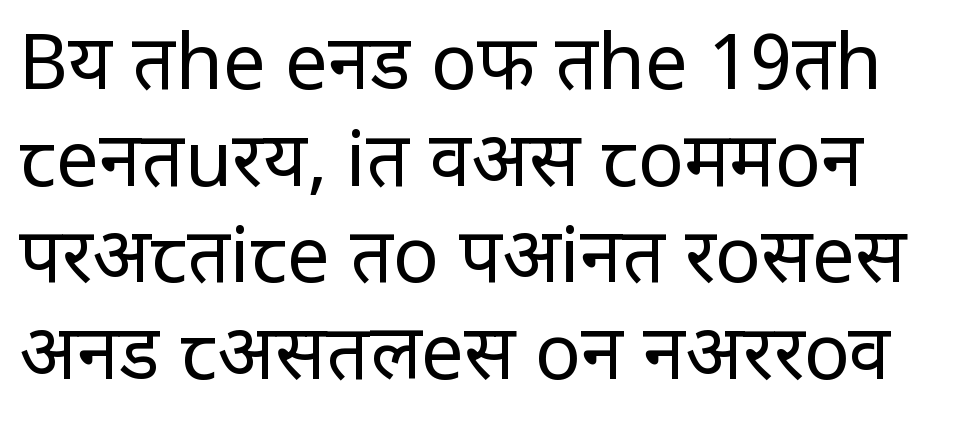
The image shows 76 px regular-weight, condensed sans-serif type, upright; set normal line spacing (1.27x), normal letter spacing, not underlined; low stroke contrast and a large x-height.
